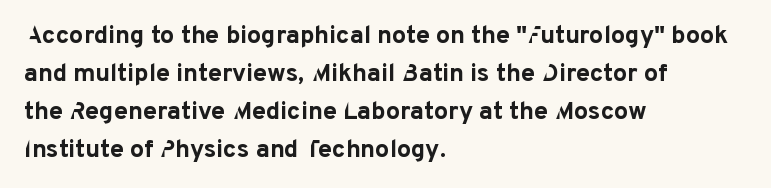
{"italic": "no", "bold": "yes", "underline": "no", "align": "left", "line_spacing": "normal", "line_spacing_ratio": 1.52, "letter_spacing": "normal", "letter_spacing_em": 0.0, "glyph_px": 25}
